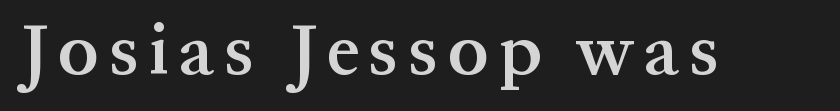
{"serif": "yes", "italic": "no", "bold": "semi", "weight": "semibold", "width": "normal", "stroke_contrast": "medium", "x_height": "medium", "monospaced": "no", "underline": "no", "glyph_px": 72}
